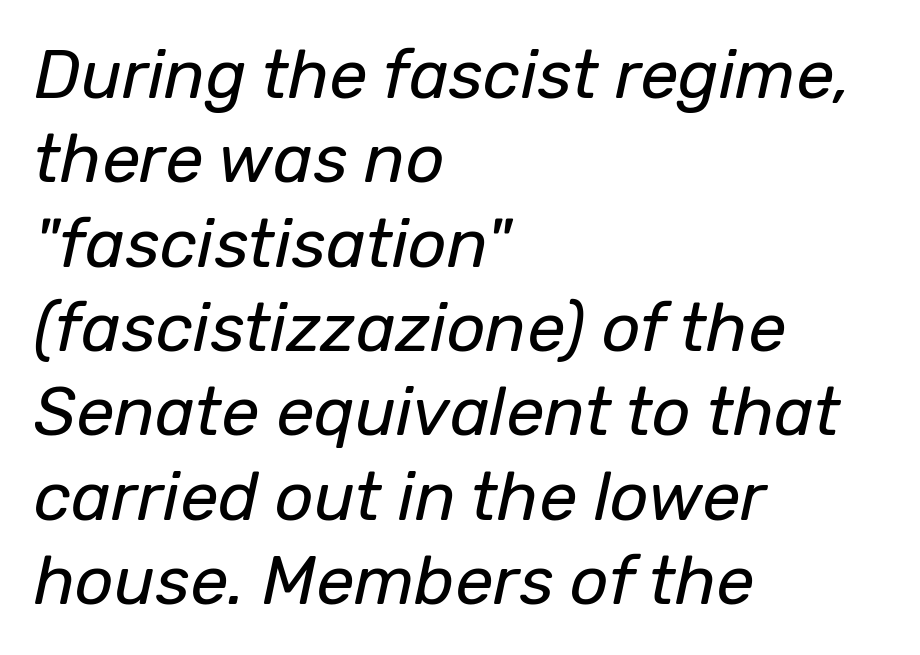
{"italic": "yes", "lean": "right", "slant_degrees": 12, "bold": "no", "weight": "regular", "width": "normal", "stroke_contrast": "low", "x_height": "medium", "monospaced": "no", "underline": "no", "align": "left", "line_spacing_ratio": 1.24, "letter_spacing": "normal", "letter_spacing_em": 0.0, "glyph_px": 68}
